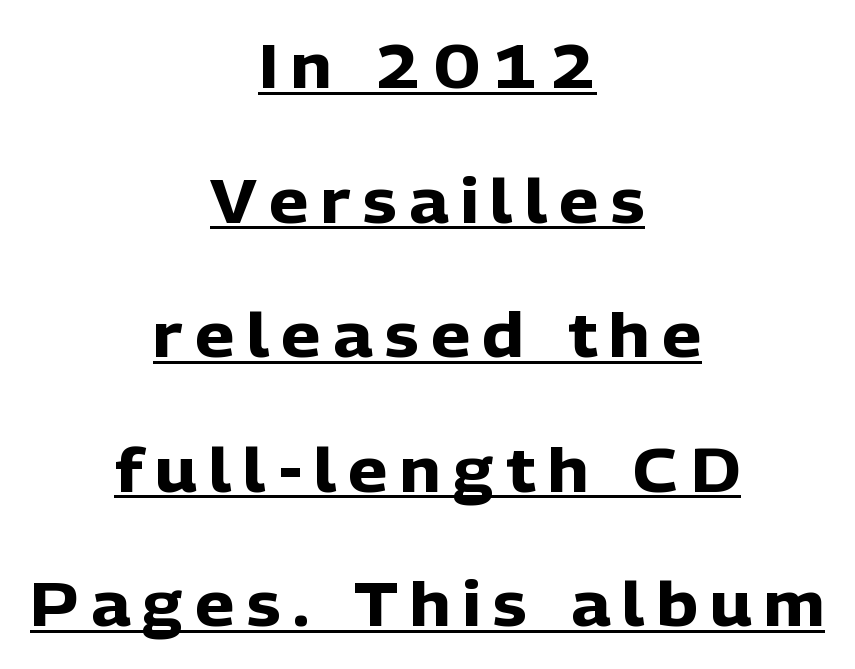
The image shows 62 px heavy sans-serif type, upright; set centered, loose line spacing (2.17x), unusually wide letter spacing (+0.2 em), underlined; low stroke contrast and a medium x-height.
